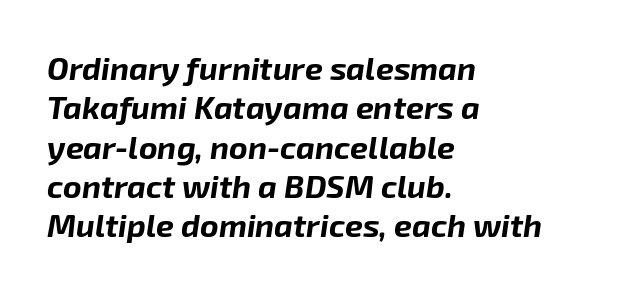
The image shows 32 px bold type, italic (leaning right); set left-aligned, line spacing 1.23x, normal letter spacing, not underlined; low stroke contrast and a medium x-height.
